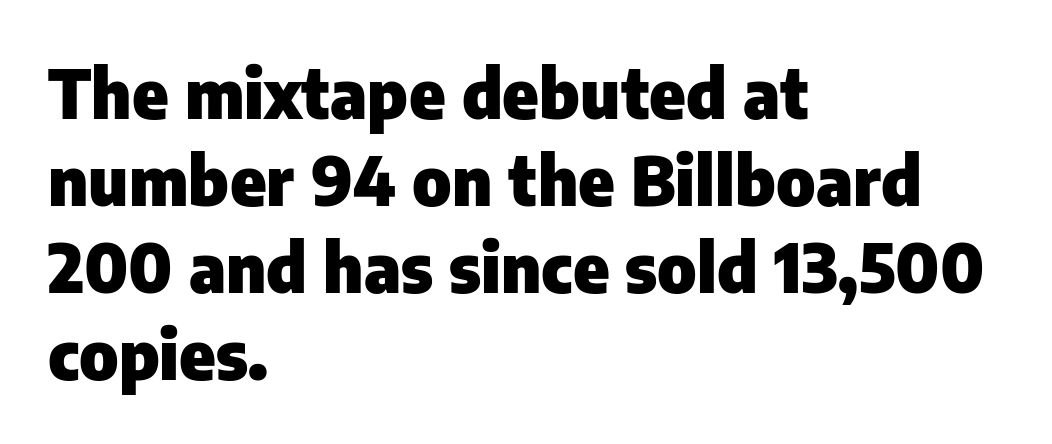
The image shows 68 px heavy sans-serif type, upright; set left-aligned, normal line spacing (1.28x), normal letter spacing, not underlined; low stroke contrast and a medium x-height.
